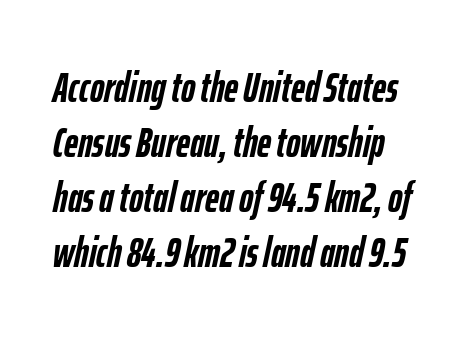
The image shows 43 px semibold, condensed type, italic (leaning right); set normal line spacing (1.28x), normal letter spacing, not underlined; low stroke contrast and a medium x-height.
